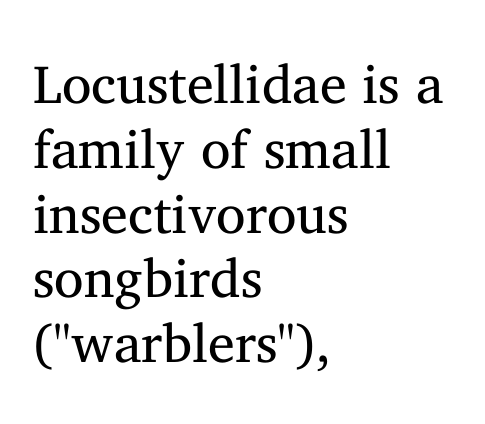
The image shows 54 px regular-weight serif type, upright; set left-aligned, line spacing 1.2x, normal letter spacing, not underlined; medium stroke contrast and a medium x-height.
